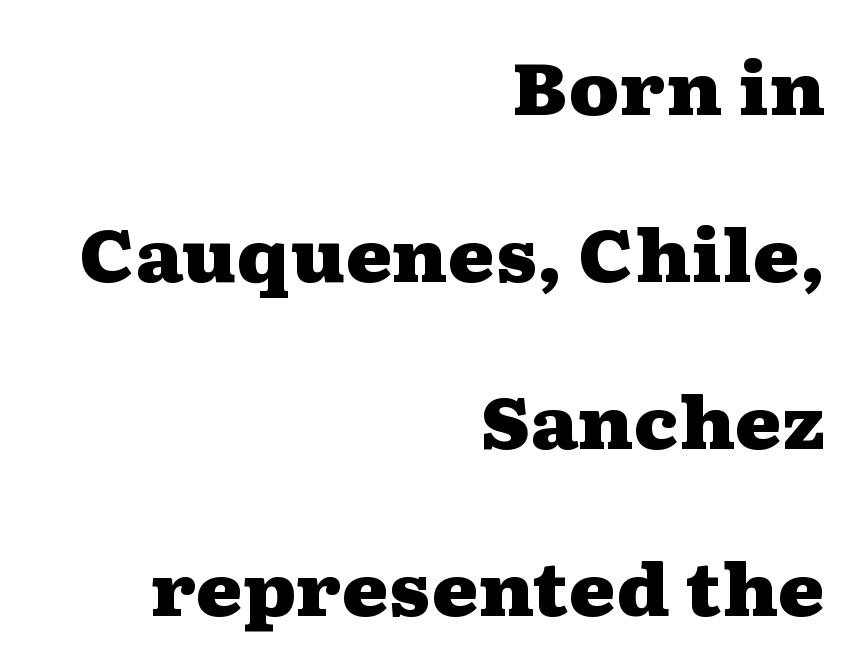
{"serif": "yes", "italic": "no", "bold": "yes", "weight": "heavy", "width": "wide", "stroke_contrast": "medium", "x_height": "medium", "monospaced": "no", "underline": "no", "align": "right", "line_spacing": "loose", "line_spacing_ratio": 2.35, "letter_spacing": "normal", "letter_spacing_em": 0.0, "glyph_px": 71}
